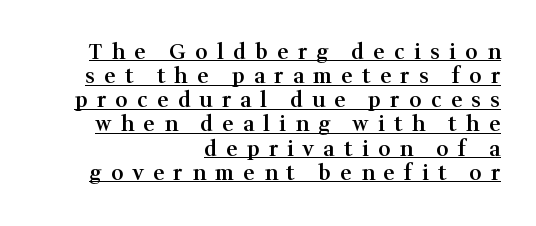
Compared with undecorated copy, this sample adds a rule below the words. Heft: intermediate — a semibold. Caption: multi-line text, flush right, ragged left. This is the regular roman posture of the typeface.
